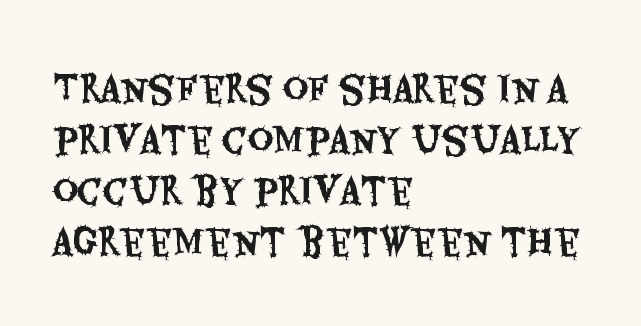
{"serif": "no", "italic": "no", "width": "condensed", "stroke_contrast": "medium", "x_height": "large", "monospaced": "no", "underline": "no", "align": "left", "line_spacing": "normal", "line_spacing_ratio": 1.46, "letter_spacing": "normal", "letter_spacing_em": 0.0, "glyph_px": 35}
